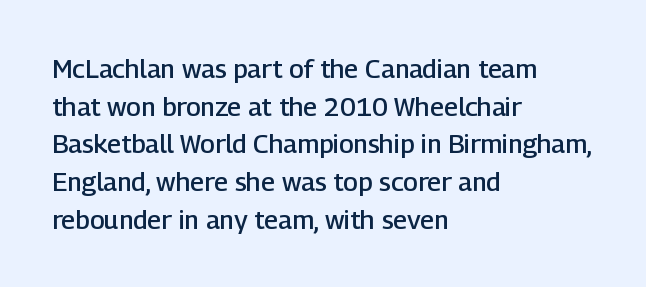
{"italic": "no", "bold": "semi", "underline": "no", "align": "left", "line_spacing": "normal", "line_spacing_ratio": 1.45, "letter_spacing": "normal", "letter_spacing_em": 0.0, "glyph_px": 26}
